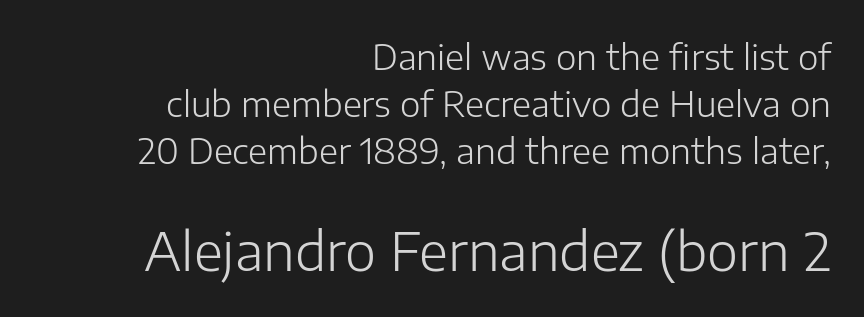
Q: Is the text bold? A: No.
Q: Is the text italic (slanted)? A: No, it is upright.
Q: Is the typeface a serif or a sans-serif typeface? A: Sans-serif.
Q: Is the text underlined? A: No.
Q: How is the paragraph aligned? A: Right-aligned.
Q: Is the spacing between letters normal or unusually wide? A: Normal.
Q: Is the spacing between lines tight, normal or loose? A: Normal.
Q: Which block of text is set in a larger size, the first (top) or the second (bottom)? A: The second (bottom) one.
Q: Width (condensed, normal, or wide)? A: Normal.
Q: Stroke contrast? A: Low.
Q: x-height? A: Medium.
Q: Monospaced? A: No.
